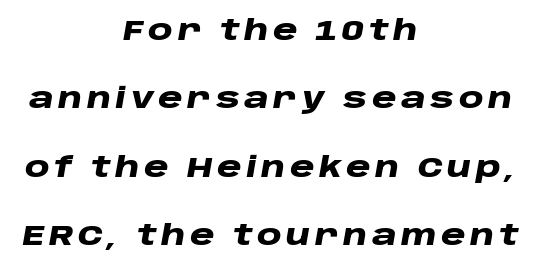
Typesetter's note: full bold, strokes at maximum text heaviness. Is the type slanted? Yes — the strokes lean at a clear angle. The strip under each line holds only bare page. Think of a printed novel: that variable character pitch is what you see here.
